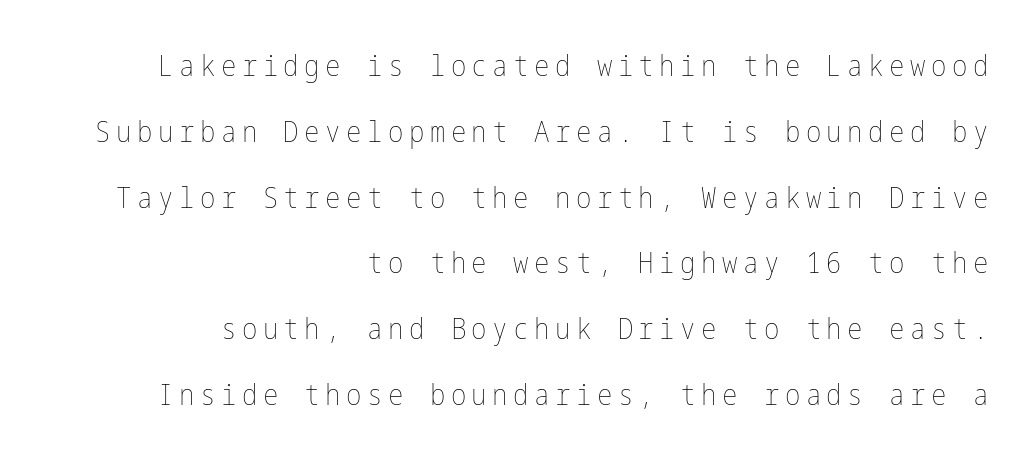
The image shows 29 px thin, condensed type, upright; set right-aligned, loose line spacing (2.27x), not underlined; low stroke contrast and a medium x-height.
